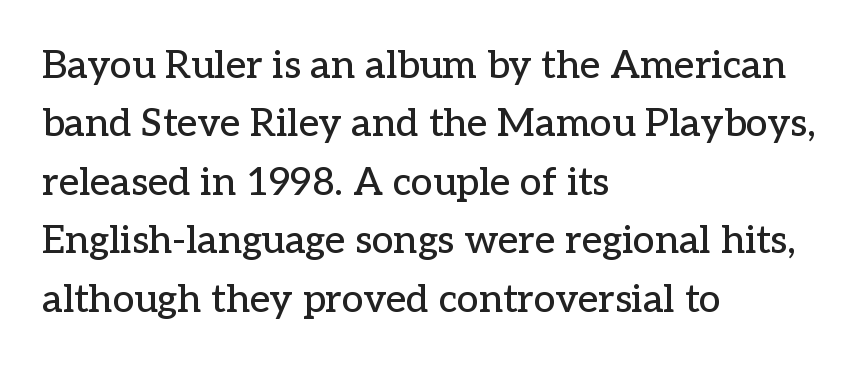
The image shows 39 px serif type, upright; set left-aligned, normal line spacing (1.5x), normal letter spacing, not underlined; low stroke contrast and a medium x-height.
